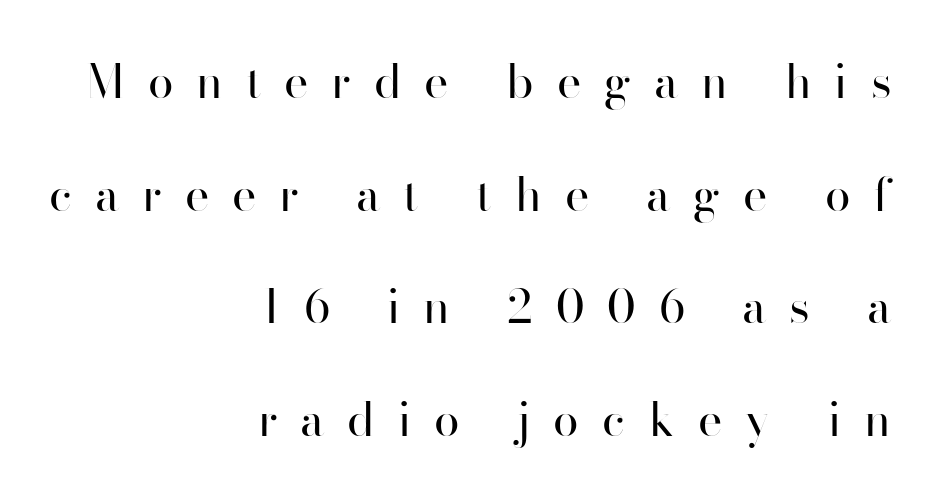
Q: Is the text bold? A: No.
Q: Is the text italic (slanted)? A: No, it is upright.
Q: Is the typeface a serif or a sans-serif typeface? A: Sans-serif.
Q: Is the text underlined? A: No.
Q: How is the paragraph aligned? A: Right-aligned.
Q: Is the spacing between letters normal or unusually wide? A: Unusually wide.
Q: Is the spacing between lines tight, normal or loose? A: Loose.
Q: Width (condensed, normal, or wide)? A: Normal.
Q: Stroke contrast? A: High.
Q: x-height? A: Small.
Q: Monospaced? A: No.
